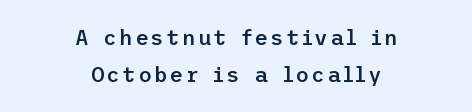
Q: Is the text bold? A: Semi-bold.
Q: Is the text italic (slanted)? A: No, it is upright.
Q: Is the text underlined? A: No.
Q: How is the paragraph aligned? A: Centered.
